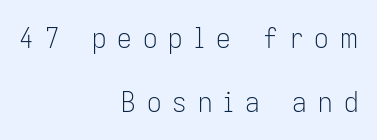
{"serif": "no", "italic": "no", "bold": "no", "weight": "light", "width": "condensed", "stroke_contrast": "low", "x_height": "medium", "monospaced": "no", "underline": "no", "align": "right", "line_spacing": "loose", "line_spacing_ratio": 2.2, "letter_spacing": "wide", "letter_spacing_em": 0.38, "glyph_px": 29}
